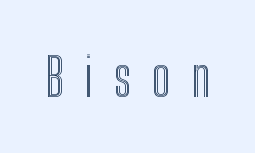
{"italic": "no", "width": "condensed", "x_height": "medium", "monospaced": "no", "underline": "no", "letter_spacing": "wide", "letter_spacing_em": 0.39, "glyph_px": 53}
